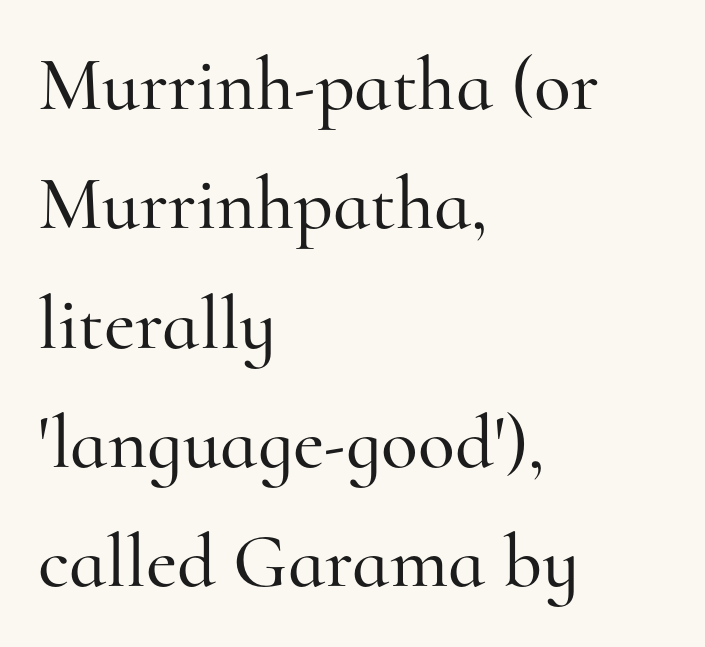
The image shows 76 px serif type, upright; set left-aligned, normal line spacing (1.57x), normal letter spacing, not underlined; high stroke contrast and a small x-height.
